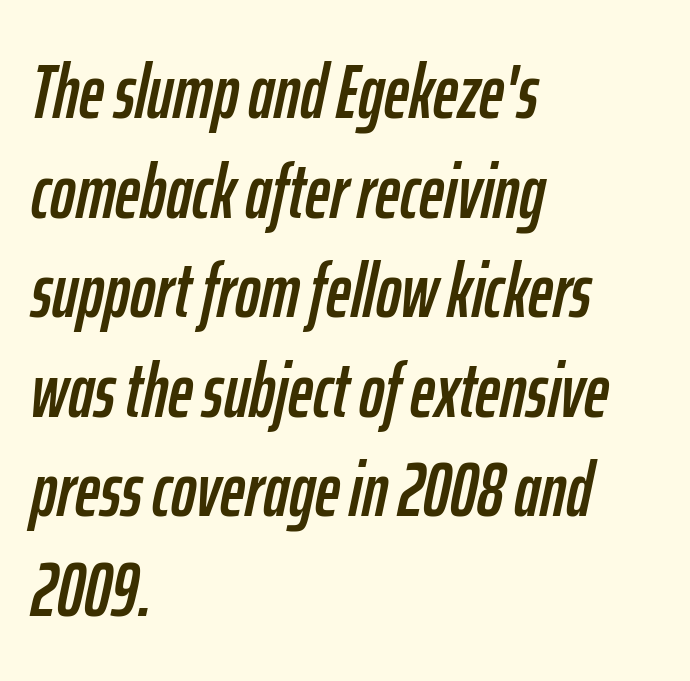
{"italic": "yes", "lean": "right", "slant_degrees": 12, "width": "condensed", "stroke_contrast": "low", "x_height": "medium", "monospaced": "no", "underline": "no", "align": "left", "line_spacing": "normal", "line_spacing_ratio": 1.31, "letter_spacing": "normal", "letter_spacing_em": 0.0, "glyph_px": 76}
